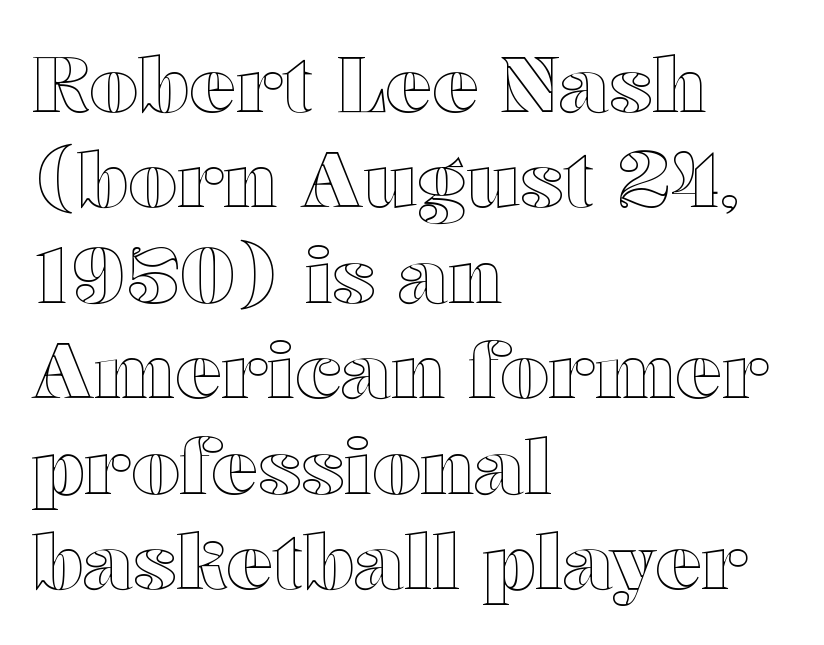
Q: Is the text italic (slanted)? A: No, it is upright.
Q: Is the text underlined? A: No.
Q: How is the paragraph aligned? A: Left-aligned.
Q: Is the spacing between letters normal or unusually wide? A: Normal.
Q: Width (condensed, normal, or wide)? A: Wide.
Q: x-height? A: Medium.
Q: Monospaced? A: No.
